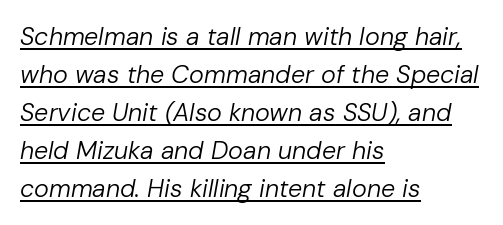
Q: Is the text bold? A: No.
Q: Is the text italic (slanted)? A: Yes, it leans right by about 10 degrees.
Q: Is the text underlined? A: Yes.
Q: How is the paragraph aligned? A: Left-aligned.
Q: Is the spacing between letters normal or unusually wide? A: Normal.
Q: Is the spacing between lines tight, normal or loose? A: Normal.
